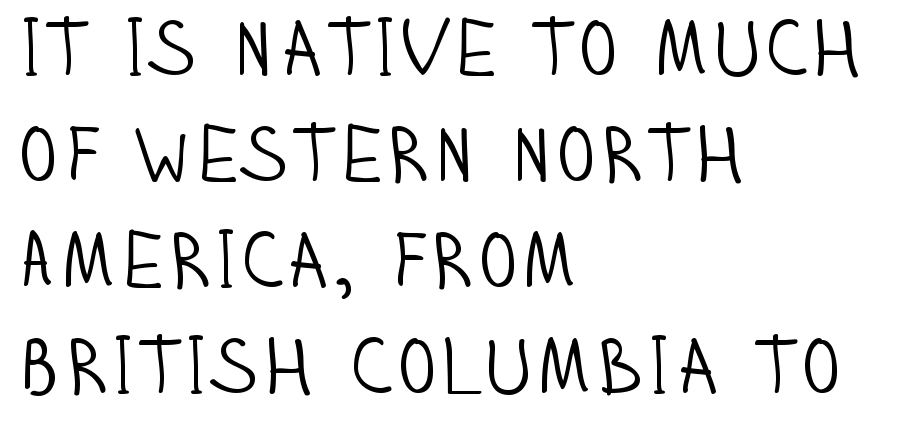
Q: Is the text bold? A: No.
Q: Is the text italic (slanted)? A: No, it is upright.
Q: Is the typeface a serif or a sans-serif typeface? A: Sans-serif.
Q: Is the text underlined? A: No.
Q: How is the paragraph aligned? A: Left-aligned.
Q: Is the spacing between letters normal or unusually wide? A: Normal.
Q: Is the spacing between lines tight, normal or loose? A: Normal.
Q: Width (condensed, normal, or wide)? A: Condensed.
Q: Stroke contrast? A: Low.
Q: x-height? A: Large.
Q: Monospaced? A: No.
